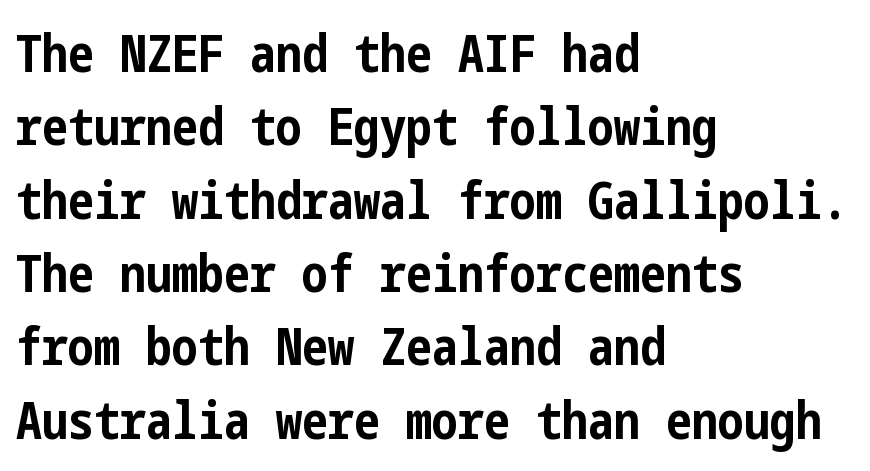
The image shows 52 px bold, condensed sans-serif type, upright; set left-aligned, normal line spacing (1.41x), normal letter spacing, not underlined; low stroke contrast and a medium x-height.
